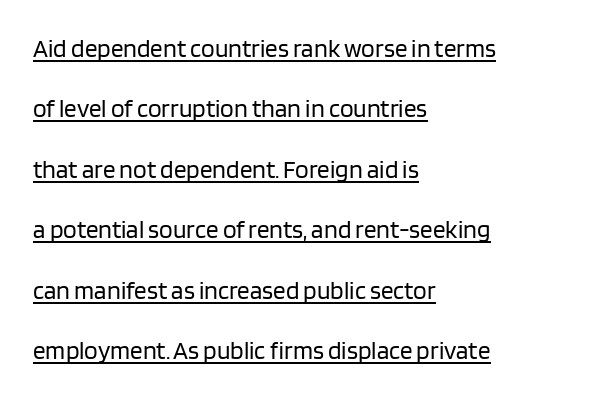
These lines stack with their left ends in a neat column. The specimen includes a rule beneath the text block's lines. The typography opts for an upright posture over an oblique one. Line spacing here is loose. Standard letterfit; no display-style spreading of the glyphs.
